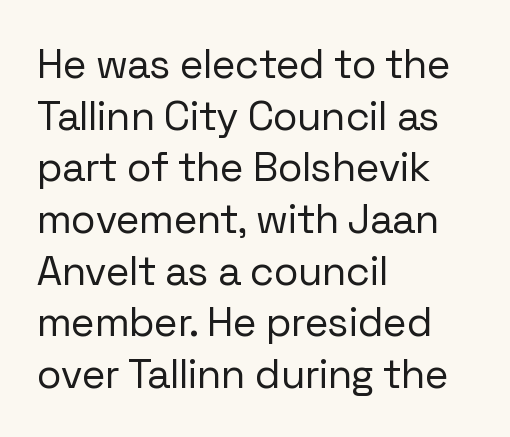
Q: Is the text bold? A: No.
Q: Is the text italic (slanted)? A: No, it is upright.
Q: Is the typeface a serif or a sans-serif typeface? A: Sans-serif.
Q: Is the text underlined? A: No.
Q: How is the paragraph aligned? A: Left-aligned.
Q: Is the spacing between letters normal or unusually wide? A: Normal.
Q: Is the spacing between lines tight, normal or loose? A: Normal.
Q: Width (condensed, normal, or wide)? A: Normal.
Q: Stroke contrast? A: Low.
Q: x-height? A: Medium.
Q: Monospaced? A: No.
